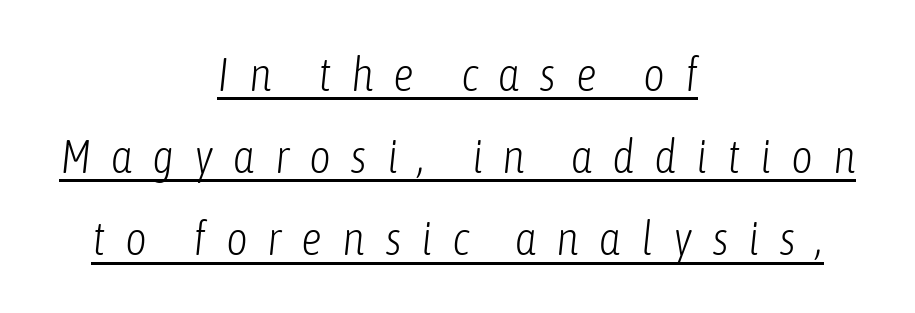
The strokes are not fattened; the text isn't bold. What decoration does the sample have? An underline. Compared with a flush-left layout, this one balances lines on the center instead. When letters slant like this, we call the style italic.
